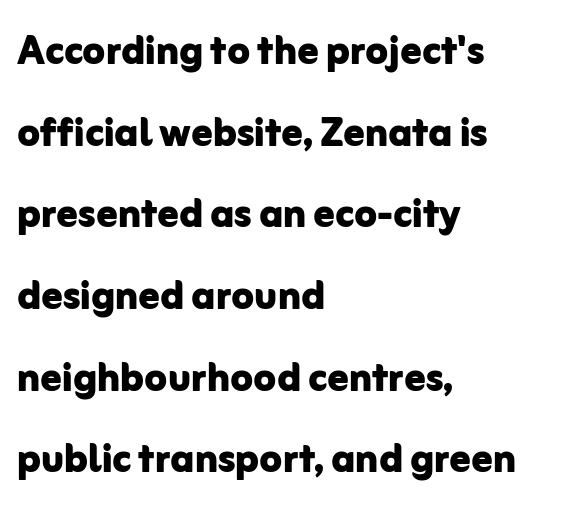
Q: Is the text bold? A: Yes.
Q: Is the text italic (slanted)? A: No, it is upright.
Q: Is the typeface a serif or a sans-serif typeface? A: Sans-serif.
Q: Is the text underlined? A: No.
Q: How is the paragraph aligned? A: Left-aligned.
Q: Is the spacing between letters normal or unusually wide? A: Normal.
Q: Is the spacing between lines tight, normal or loose? A: Normal.
Q: Width (condensed, normal, or wide)? A: Normal.
Q: Stroke contrast? A: Low.
Q: x-height? A: Medium.
Q: Monospaced? A: No.
